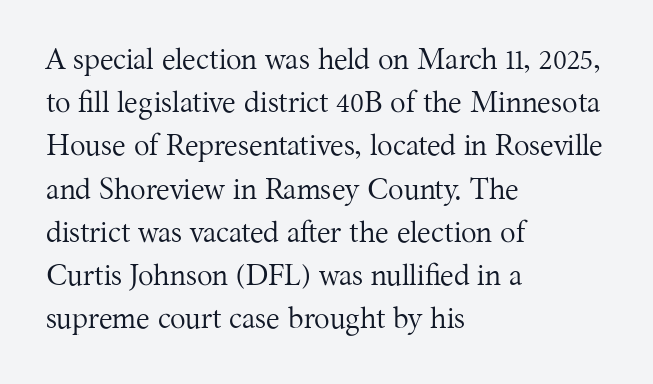
Q: Is the text bold? A: No.
Q: Is the text italic (slanted)? A: No, it is upright.
Q: Is the typeface a serif or a sans-serif typeface? A: Serif.
Q: Is the text underlined? A: No.
Q: How is the paragraph aligned? A: Left-aligned.
Q: Is the spacing between letters normal or unusually wide? A: Normal.
Q: Is the spacing between lines tight, normal or loose? A: Normal.
Q: Width (condensed, normal, or wide)? A: Normal.
Q: Stroke contrast? A: Medium.
Q: x-height? A: Medium.
Q: Monospaced? A: No.
